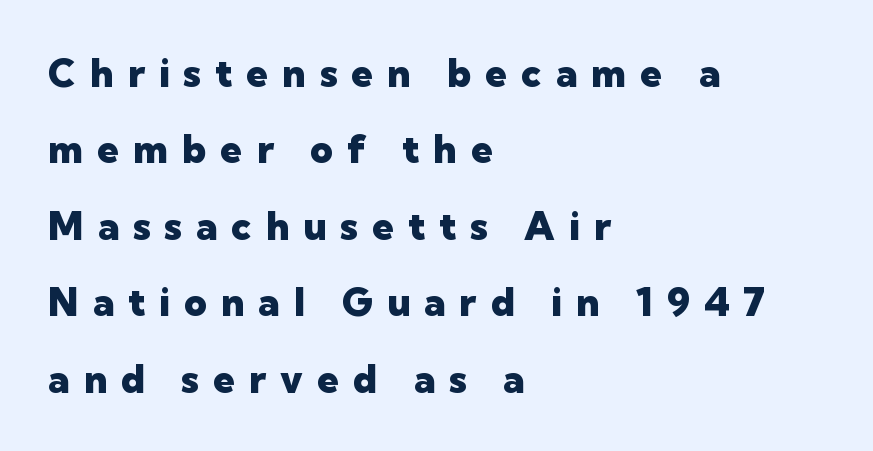
Q: Is the text bold? A: Yes.
Q: Is the text italic (slanted)? A: No, it is upright.
Q: Is the typeface a serif or a sans-serif typeface? A: Sans-serif.
Q: Is the text underlined? A: No.
Q: How is the paragraph aligned? A: Left-aligned.
Q: Is the spacing between letters normal or unusually wide? A: Unusually wide.
Q: Is the spacing between lines tight, normal or loose? A: Loose.
Q: Width (condensed, normal, or wide)? A: Normal.
Q: Stroke contrast? A: Low.
Q: x-height? A: Medium.
Q: Monospaced? A: No.
